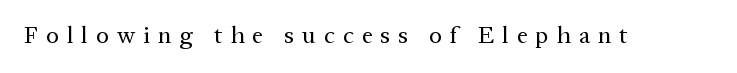
Q: Is the text bold? A: No.
Q: Is the text italic (slanted)? A: No, it is upright.
Q: Is the text underlined? A: No.
Q: Is the spacing between letters normal or unusually wide? A: Unusually wide.
